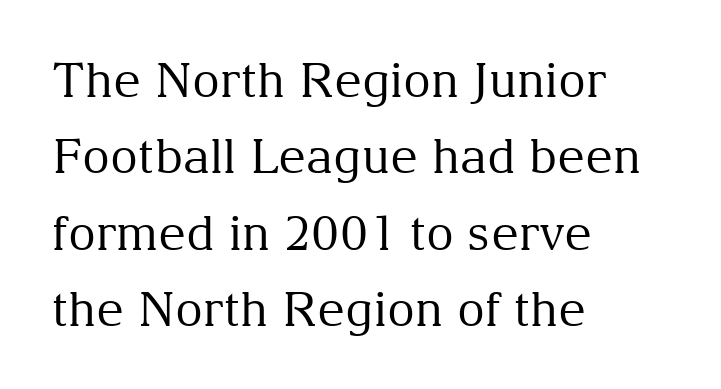
The image shows 48 px regular-weight serif type, upright; set left-aligned, normal line spacing (1.59x), normal letter spacing, not underlined; medium stroke contrast and a medium x-height.
